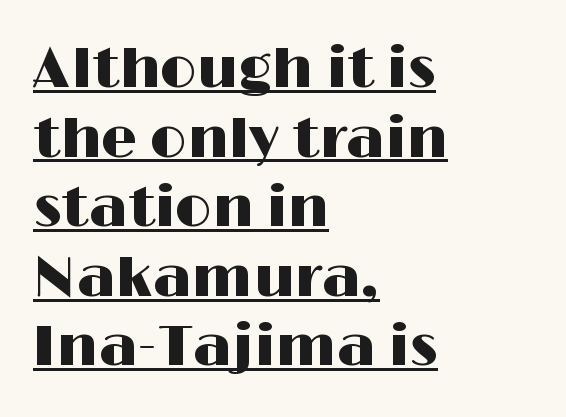
{"serif": "no", "italic": "no", "width": "wide", "stroke_contrast": "high", "x_height": "medium", "monospaced": "no", "underline": "yes", "align": "left", "line_spacing_ratio": 1.22, "letter_spacing": "normal", "letter_spacing_em": 0.0, "glyph_px": 57}
